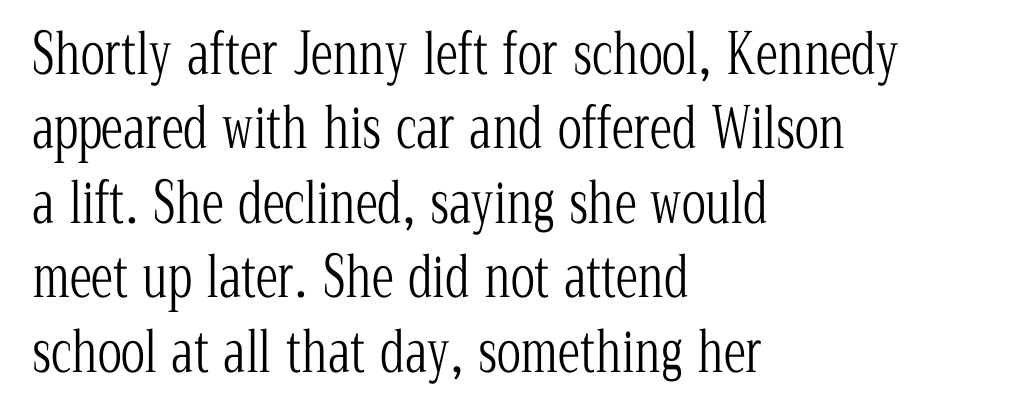
{"serif": "yes", "italic": "no", "bold": "no", "weight": "light", "width": "condensed", "stroke_contrast": "low", "x_height": "medium", "monospaced": "no", "underline": "no", "align": "left", "line_spacing": "normal", "line_spacing_ratio": 1.33, "letter_spacing": "normal", "letter_spacing_em": 0.0, "glyph_px": 56}
